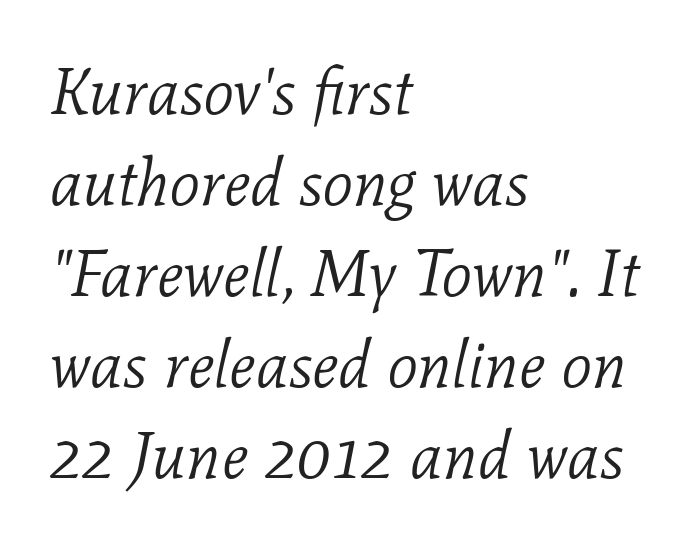
The image shows 66 px light serif type, italic (leaning right); set left-aligned, normal line spacing (1.38x), normal letter spacing, not underlined; low stroke contrast and a medium x-height.
